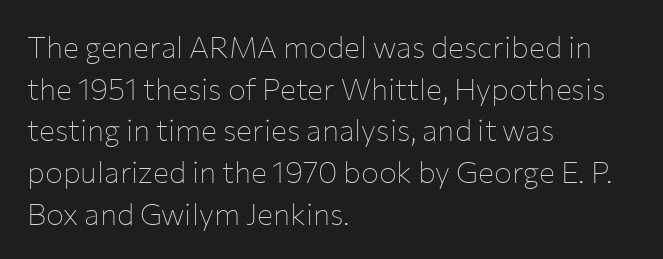
Decoration check: the copy has no underline. Do the characters align in a grid? No, the font is proportional. Notice how the stems are strictly vertical — no italics here. No feet cap the strokes, marking this as sans-serif type. The typeface has the unassuming heft of standard copy or less. The paragraph shown leans on its left margin.
